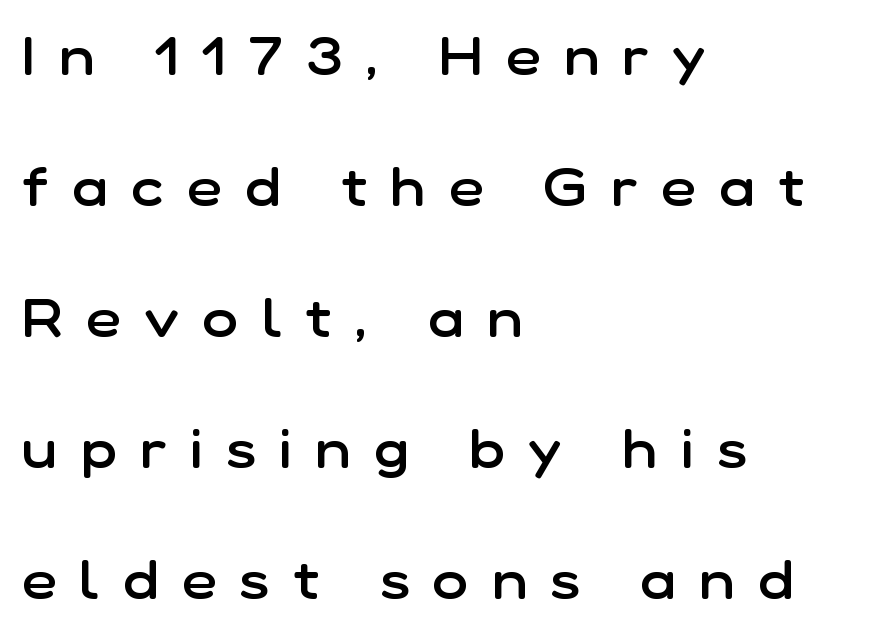
The image shows 53 px semibold sans-serif type, upright; set left-aligned, loose line spacing (2.47x), unusually wide letter spacing (+0.45 em), not underlined; low stroke contrast and a medium x-height.
